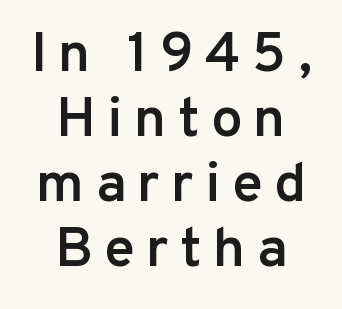
The image shows 56 px semibold sans-serif type, upright; set centered, line spacing 1.16x, unusually wide letter spacing (+0.2 em), not underlined; low stroke contrast and a medium x-height.
